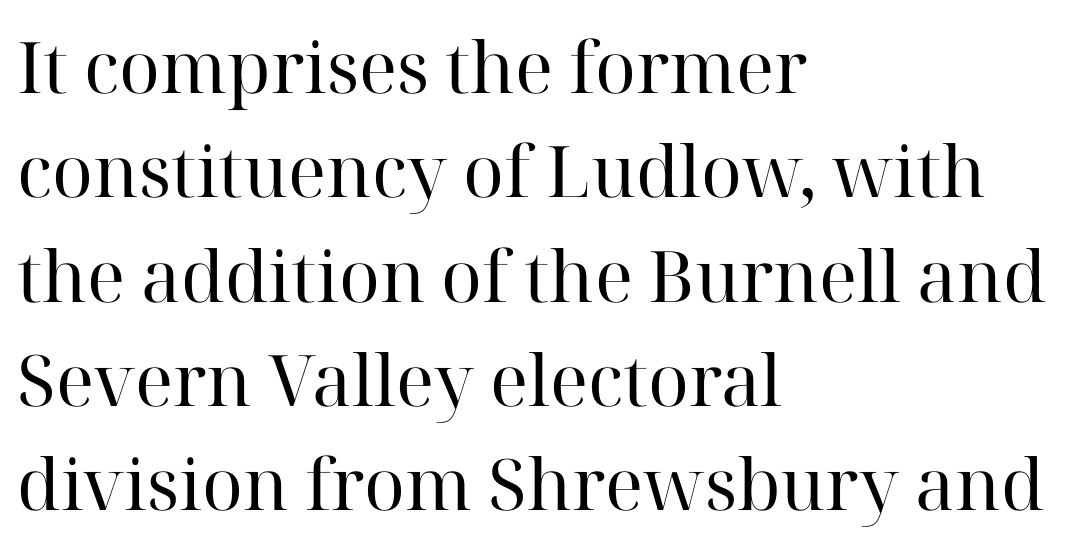
The image shows 71 px regular-weight serif type, upright; set left-aligned, normal line spacing (1.47x), normal letter spacing, not underlined; high stroke contrast and a medium x-height.
